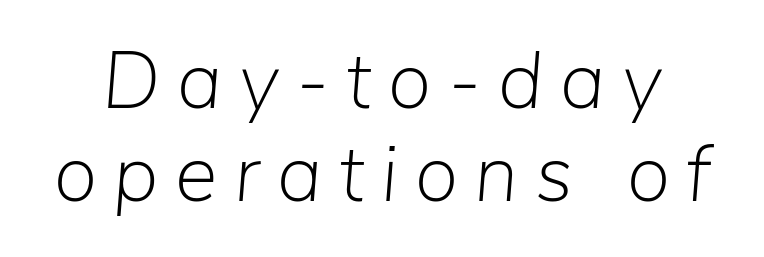
{"italic": "yes", "lean": "right", "slant_degrees": 5, "bold": "no", "weight": "light", "width": "normal", "stroke_contrast": "low", "x_height": "medium", "monospaced": "no", "underline": "no", "line_spacing_ratio": 1.16, "letter_spacing": "wide", "letter_spacing_em": 0.21, "glyph_px": 80}
